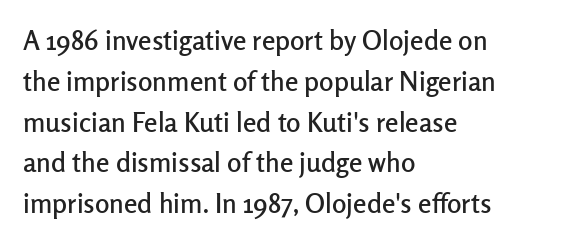
The typography opts for an upright posture over an oblique one. Descenders hang freely into open space. The rag falls on the right side of this text block. No extra tracking has been applied to these lines. Does the leading feel generous? No, just average.
